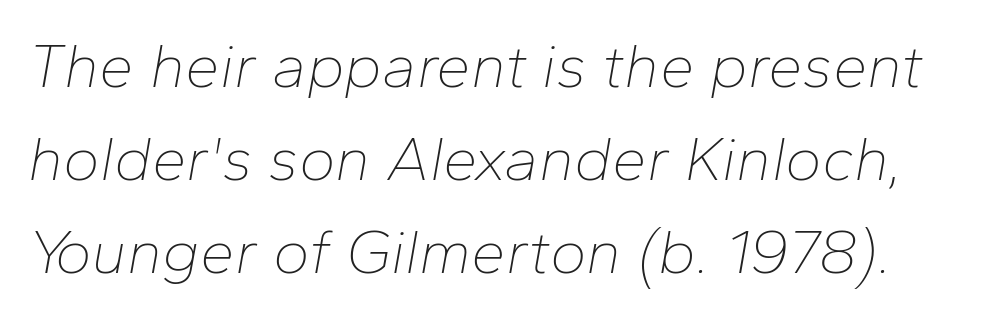
Q: Is the text bold? A: No.
Q: Is the text italic (slanted)? A: Yes, it leans right by about 10 degrees.
Q: Is the text underlined? A: No.
Q: Is the spacing between letters normal or unusually wide? A: Normal.
Q: Is the spacing between lines tight, normal or loose? A: Normal.
Q: Width (condensed, normal, or wide)? A: Normal.
Q: Stroke contrast? A: Low.
Q: x-height? A: Medium.
Q: Monospaced? A: No.
